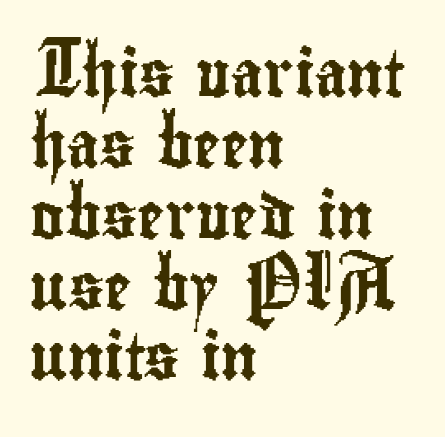
{"serif": "no", "italic": "no", "width": "condensed", "stroke_contrast": "low", "x_height": "small", "monospaced": "no", "underline": "no", "align": "left", "line_spacing": "normal", "line_spacing_ratio": 1.54, "letter_spacing": "normal", "letter_spacing_em": 0.0, "glyph_px": 46}
